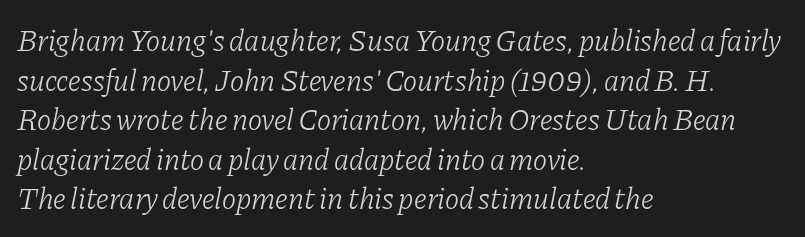
Q: Is the text bold? A: No.
Q: Is the text italic (slanted)? A: Yes, it leans right by about 11 degrees.
Q: Is the typeface a serif or a sans-serif typeface? A: Serif.
Q: Is the text underlined? A: No.
Q: How is the paragraph aligned? A: Left-aligned.
Q: Is the spacing between letters normal or unusually wide? A: Normal.
Q: Is the spacing between lines tight, normal or loose? A: Normal.
Q: Width (condensed, normal, or wide)? A: Normal.
Q: Stroke contrast? A: Low.
Q: x-height? A: Medium.
Q: Monospaced? A: No.
